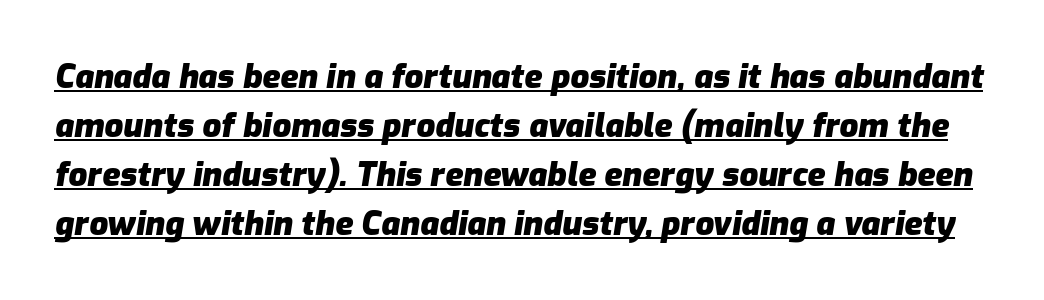
{"italic": "yes", "lean": "right", "slant_degrees": 9, "bold": "yes", "weight": "heavy", "width": "normal", "stroke_contrast": "low", "x_height": "medium", "monospaced": "no", "underline": "yes", "line_spacing": "normal", "line_spacing_ratio": 1.48, "letter_spacing": "normal", "letter_spacing_em": 0.0, "glyph_px": 33}
